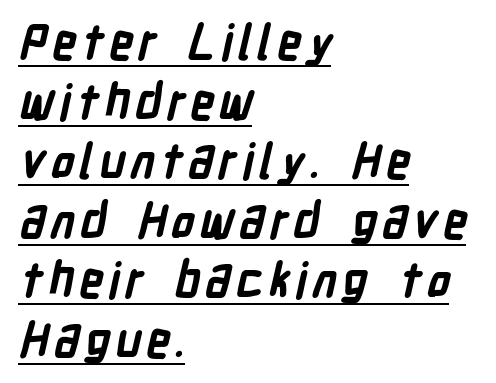
Q: Is the text bold? A: Yes.
Q: Is the typeface a serif or a sans-serif typeface? A: Sans-serif.
Q: Is the text underlined? A: Yes.
Q: How is the paragraph aligned? A: Left-aligned.
Q: Width (condensed, normal, or wide)? A: Condensed.
Q: Stroke contrast? A: Low.
Q: x-height? A: Medium.
Q: Monospaced? A: No.
